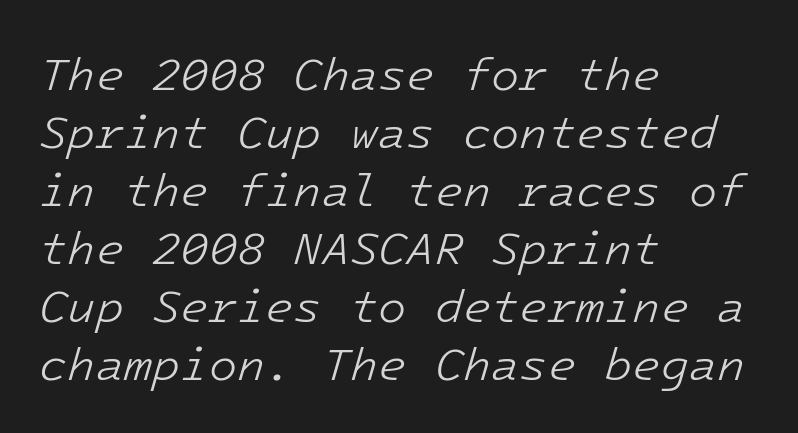
Emphasis-style slanted type is in use. Think standard paragraph weight, or any step lighter than that. Underlining? Definitely not there. Regular leading.
